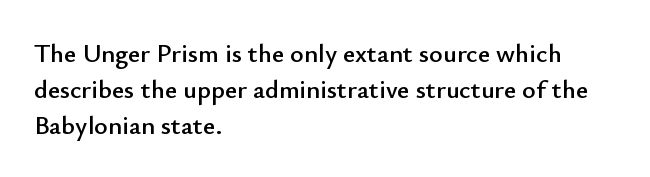
{"italic": "no", "underline": "no", "align": "left", "line_spacing": "normal", "line_spacing_ratio": 1.39, "letter_spacing": "normal", "letter_spacing_em": 0.0, "glyph_px": 26}
